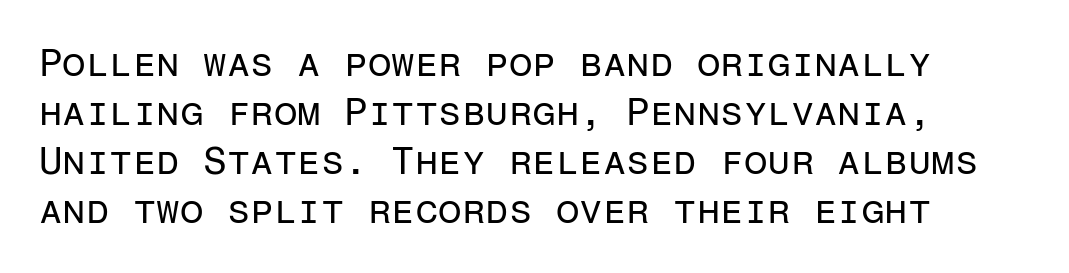
Monospaced: the letters line up in strict vertical columns. Vertical spacing — default. Any mark beneath the type? The region is blank. Each letter's strokes conclude bluntly, with no projecting serifs. Ordinary non-slanted type is in use. The letters look calm and open, with moderate or lighter stems.
